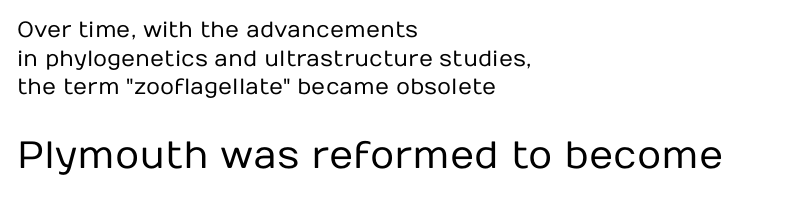
{"serif": "no", "italic": "no", "bold": "no", "weight": "regular", "width": "normal", "stroke_contrast": "low", "x_height": "medium", "monospaced": "no", "underline": "no", "align": "left", "line_spacing": "normal", "line_spacing_ratio": 1.3, "letter_spacing": "normal", "letter_spacing_em": 0.0, "larger_block": "second", "size_ratio": 1.73, "glyph_px": 38}
